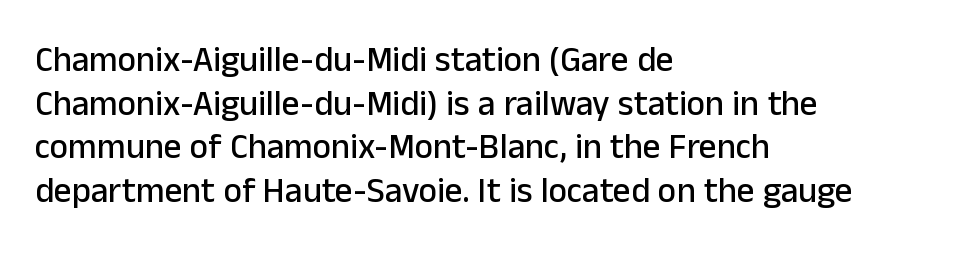
{"serif": "no", "italic": "no", "width": "normal", "stroke_contrast": "low", "x_height": "medium", "monospaced": "no", "underline": "no", "align": "left", "line_spacing": "normal", "line_spacing_ratio": 1.25, "letter_spacing": "normal", "letter_spacing_em": 0.0, "glyph_px": 35}
